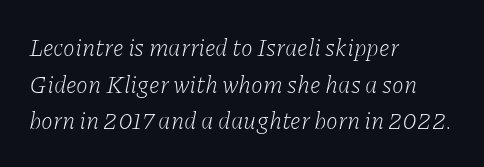
The text block is weighted toward the left margin, trailing off unevenly rightward. Honestly, there is no underline to notice here at all. The axis of the letterforms is tilted away from vertical. Heaviness? Minimal to ordinary, like unemphasized prose. You could call the tracking neutral — neither tight nor loose.
